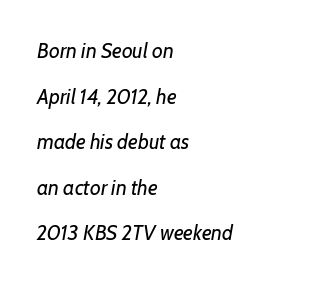
The image shows 21 px text type, italic (leaning right); set left-aligned, loose line spacing (2.17x), normal letter spacing, not underlined.
